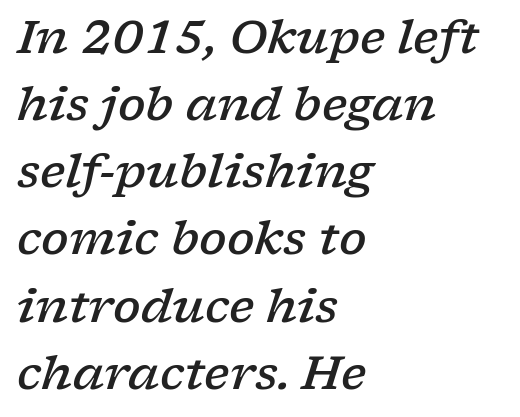
{"serif": "yes", "italic": "yes", "lean": "right", "slant_degrees": 17, "bold": "semi", "weight": "semibold", "width": "wide", "stroke_contrast": "low", "x_height": "medium", "monospaced": "no", "underline": "no", "align": "left", "line_spacing": "normal", "line_spacing_ratio": 1.46, "letter_spacing": "normal", "letter_spacing_em": 0.0, "glyph_px": 46}
